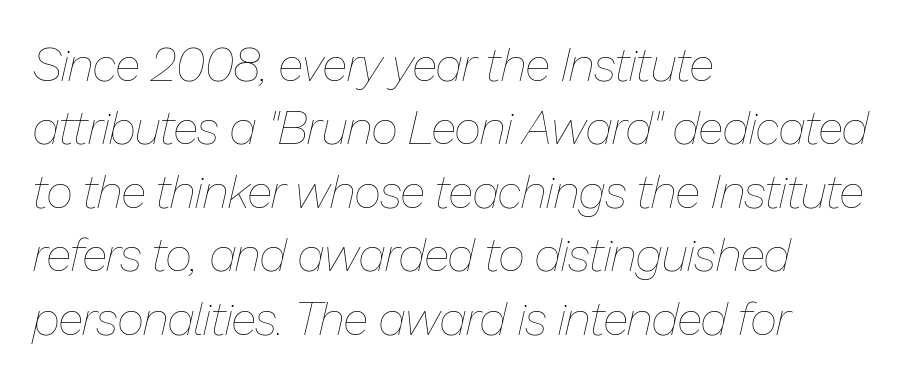
Is there much room between lines? A standard amount, neither cramped nor airy. Does the copy run flush right? No — it runs flush left. Between one letter and the next there's only the usual sliver of space. Rendered with sloped, italic letterforms.
